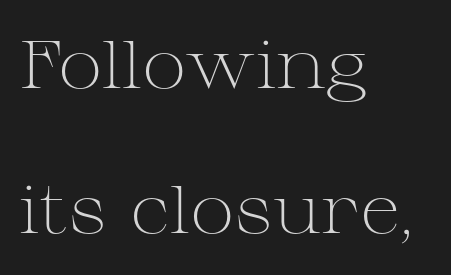
Q: Is the text bold? A: No.
Q: Is the text italic (slanted)? A: No, it is upright.
Q: Is the typeface a serif or a sans-serif typeface? A: Serif.
Q: Is the text underlined? A: No.
Q: How is the paragraph aligned? A: Left-aligned.
Q: Is the spacing between letters normal or unusually wide? A: Normal.
Q: Is the spacing between lines tight, normal or loose? A: Loose.
Q: Width (condensed, normal, or wide)? A: Wide.
Q: Stroke contrast? A: Medium.
Q: x-height? A: Medium.
Q: Monospaced? A: No.
